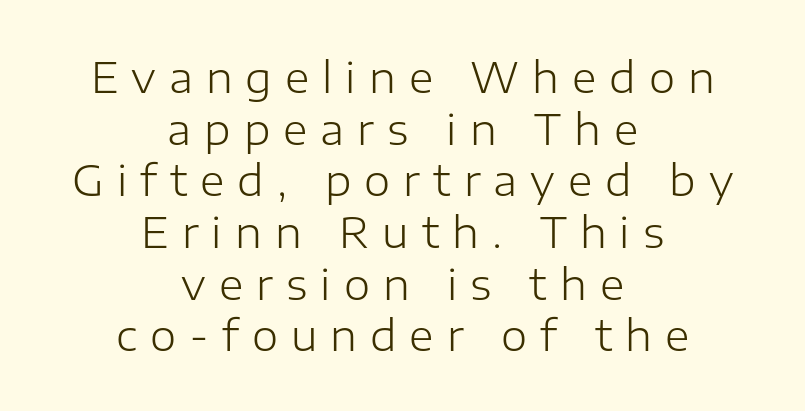
{"serif": "no", "italic": "no", "bold": "no", "weight": "light", "width": "normal", "stroke_contrast": "low", "x_height": "medium", "monospaced": "no", "underline": "no", "align": "center", "line_spacing_ratio": 1.23, "letter_spacing": "wide", "letter_spacing_em": 0.31, "glyph_px": 42}
